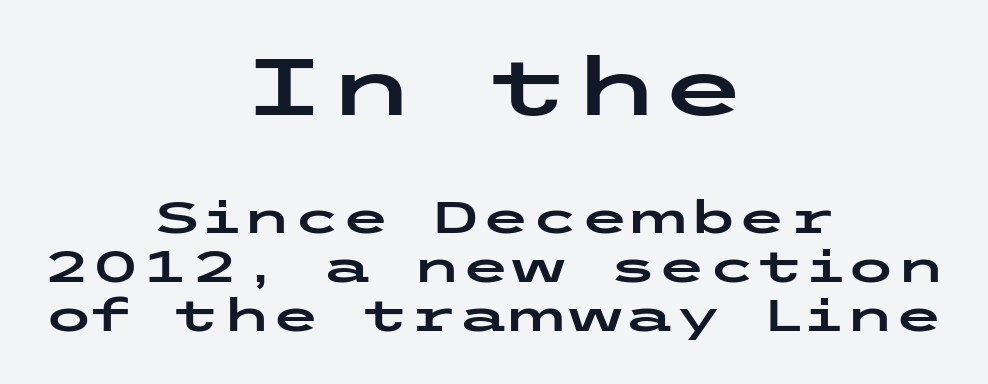
This sample uses an upright cut, with every glyph sitting square on the baseline. Horizontally, the lines are justified to the midpoint only. The font family rendered here belongs to the sans-serif group. These lines keep a tight, regular rhythm from letter to letter. Check under the words: just untouched page.
